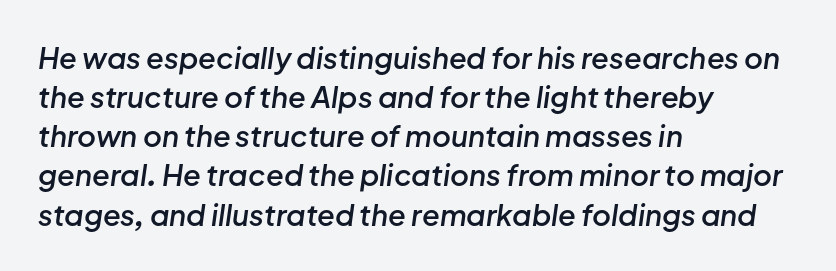
Underline: absent. The ragged edge is on the right, which tells us the setting is flush left. Looks like regular typesetting: each glyph gets only the width it needs. Posture: slanted. The strokes are fattened partway — semibold, not bold. Reading down the column, the eye jumps a familiar distance to each next line.
